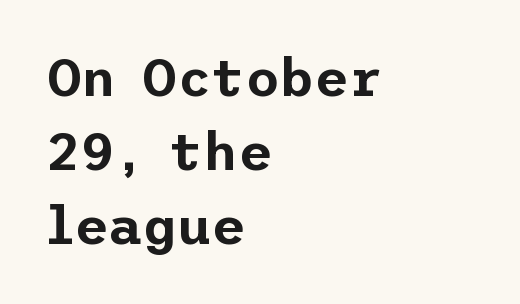
Check under the words: just untouched page. How would I describe the line gaps? Plain and ordinary. This sample uses an upright cut, with every glyph sitting square on the baseline. Unlike a traditional serif, this face leaves its strokes unadorned. The lines are quadded left.
